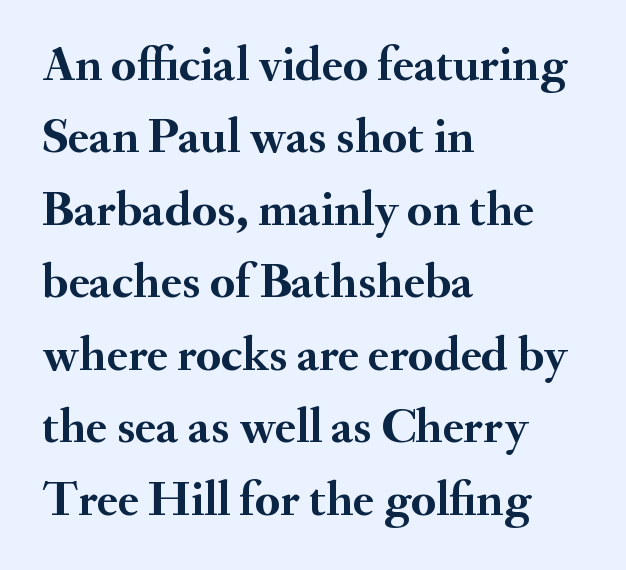
The image shows 50 px semibold serif type, upright; set left-aligned, normal line spacing (1.45x), normal letter spacing, not underlined; medium stroke contrast and a small x-height.
